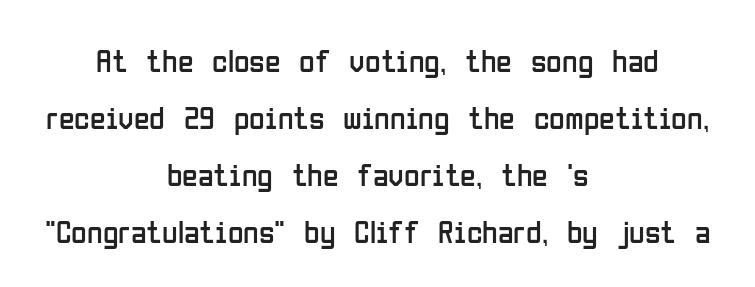
The image shows 32 px regular-weight, condensed sans-serif type, upright; set centered, line spacing 1.78x, normal letter spacing, not underlined; low stroke contrast and a medium x-height.
